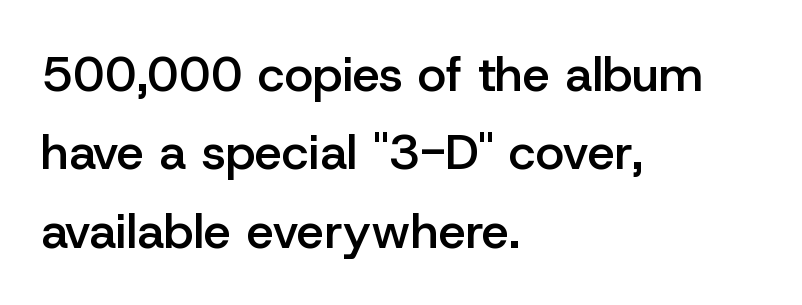
{"serif": "no", "italic": "no", "bold": "semi", "weight": "semibold", "width": "normal", "stroke_contrast": "low", "x_height": "medium", "monospaced": "no", "underline": "no", "align": "left", "line_spacing": "normal", "line_spacing_ratio": 1.6, "letter_spacing": "normal", "letter_spacing_em": 0.0, "glyph_px": 49}
